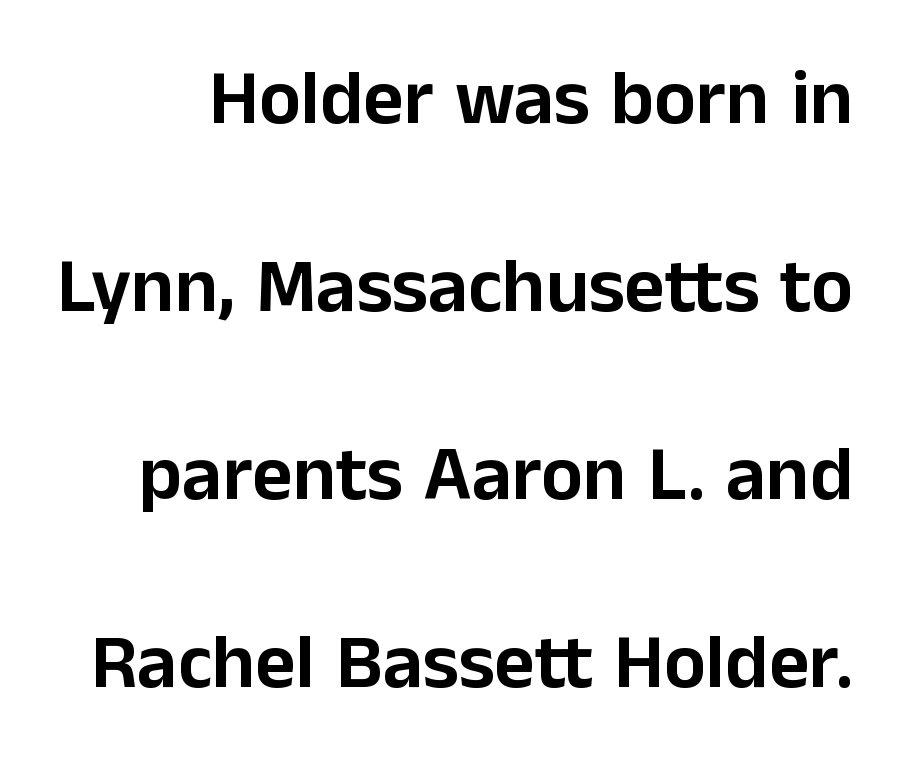
Looks like regular typesetting: each glyph gets only the width it needs. Nobody drew a line under any word here. This sample trades compactness for vertical openness between lines. Tracking here is standard; glyphs follow each other at the usual distance. Does the lettering tilt? It doesn't — this is upright.
